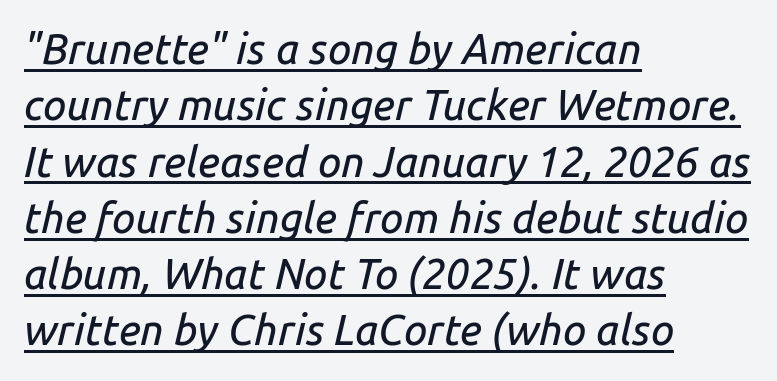
The ragged edge is on the right, which tells us the setting is flush left. Proportional: the letters do not fall into vertical columns. There's an unmistakable incline to the writing here. A normal amount of white space separates one row of letters from the next. How are the letters spaced? Ordinarily, with no added tracking.
